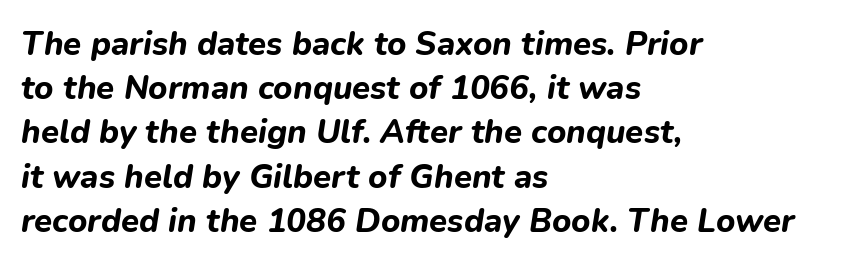
A clean baseline with only descenders dipping below it. Tracking value appears to be zero — textbook default spacing. Typeset ragged right — the left edge is the straight one. Compared with typical paragraphs, the rows here are spaced about the same. Looks like regular typesetting: each glyph gets only the width it needs. This sample uses an oblique cut, with every glyph tilted off the vertical.
